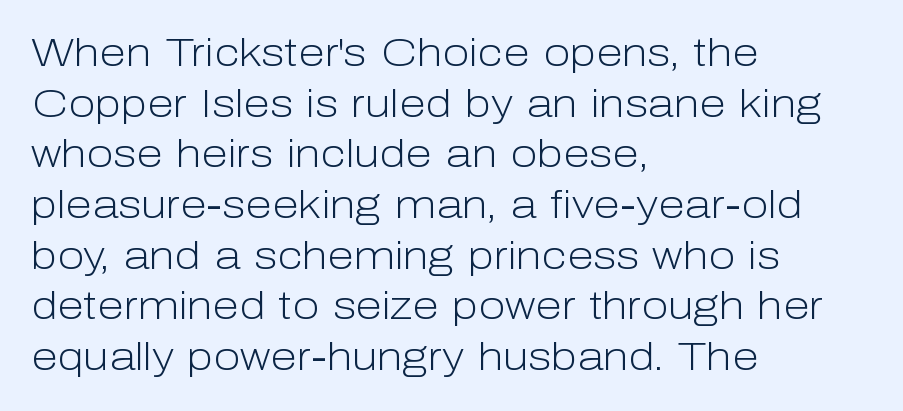
This rendering employs a face without finishing strokes, i.e., a sans-serif. Summary of weight: not heavy and not bold. Has an underline been added? It has not. Italic? Not at all — the glyphs are vertical. Alignment: flush left. You could not count columns in this text — the font is proportionally spaced.
